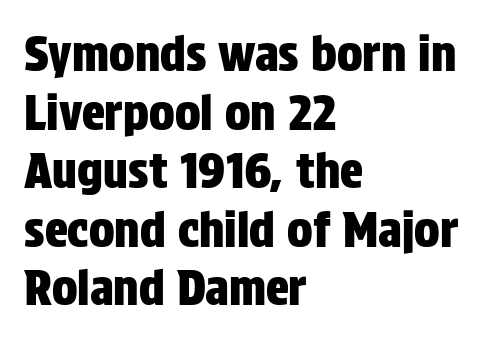
{"serif": "no", "italic": "no", "width": "condensed", "stroke_contrast": "low", "x_height": "large", "monospaced": "no", "underline": "no", "align": "left", "line_spacing_ratio": 1.22, "letter_spacing": "normal", "letter_spacing_em": 0.0, "glyph_px": 48}
